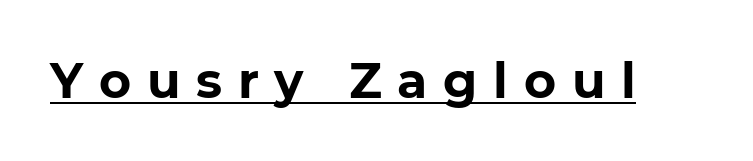
Q: Is the text bold? A: Yes.
Q: Is the typeface a serif or a sans-serif typeface? A: Sans-serif.
Q: Is the text underlined? A: Yes.
Q: Is the spacing between letters normal or unusually wide? A: Unusually wide.
Q: Width (condensed, normal, or wide)? A: Normal.
Q: Stroke contrast? A: Low.
Q: x-height? A: Medium.
Q: Monospaced? A: No.
